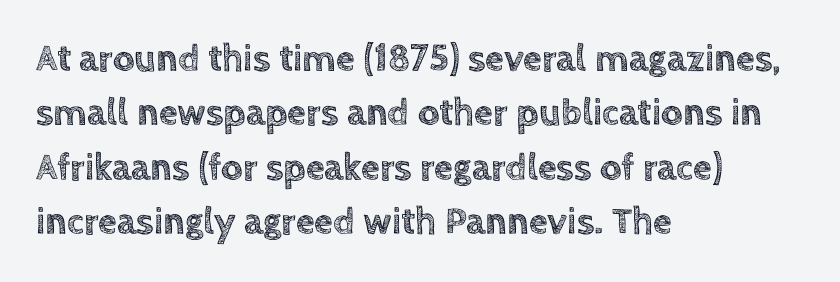
Observe the ordinary spacing: letters are neighbours, not strangers. These lines were composed using upright roman letters. Quick note: interline space is typical. Descender tails drop into unmarked territory.
